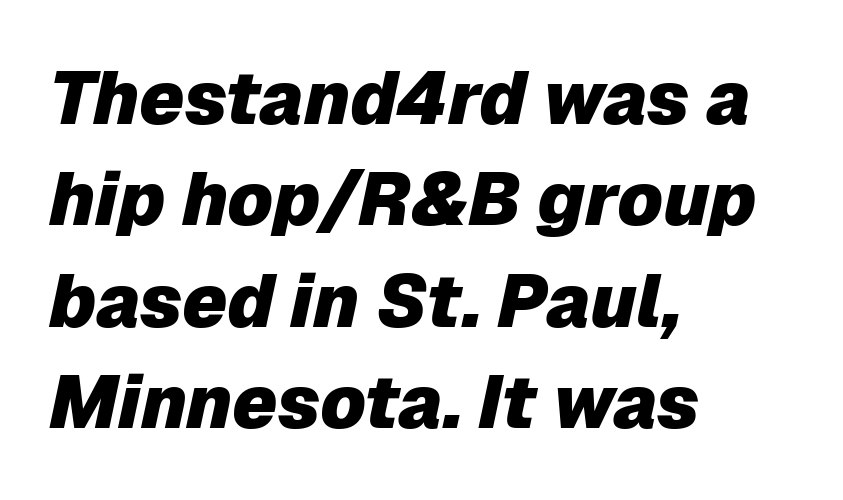
Q: Is the text bold? A: Yes.
Q: Is the text italic (slanted)? A: Yes, it leans right by about 12 degrees.
Q: Is the text underlined? A: No.
Q: How is the paragraph aligned? A: Left-aligned.
Q: Is the spacing between letters normal or unusually wide? A: Normal.
Q: Is the spacing between lines tight, normal or loose? A: Normal.
Q: Width (condensed, normal, or wide)? A: Normal.
Q: Stroke contrast? A: Low.
Q: x-height? A: Medium.
Q: Monospaced? A: No.
